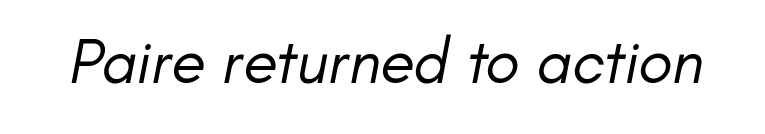
{"serif": "no", "bold": "no", "weight": "regular", "width": "normal", "stroke_contrast": "low", "x_height": "small", "monospaced": "no", "underline": "no", "letter_spacing": "normal", "letter_spacing_em": 0.0, "glyph_px": 63}
